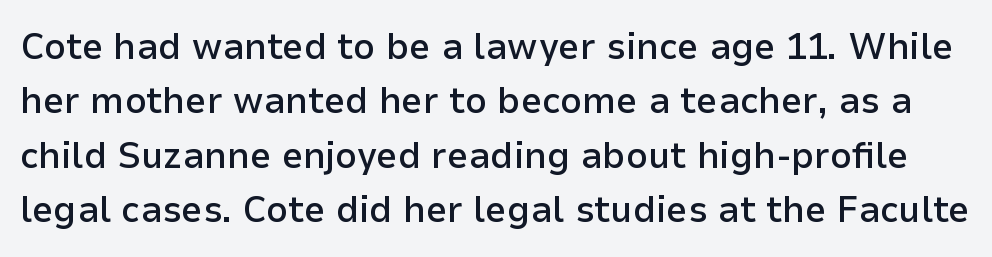
The image shows 38 px semibold sans-serif type, upright; set normal line spacing (1.43x), normal letter spacing, not underlined; low stroke contrast and a medium x-height.
